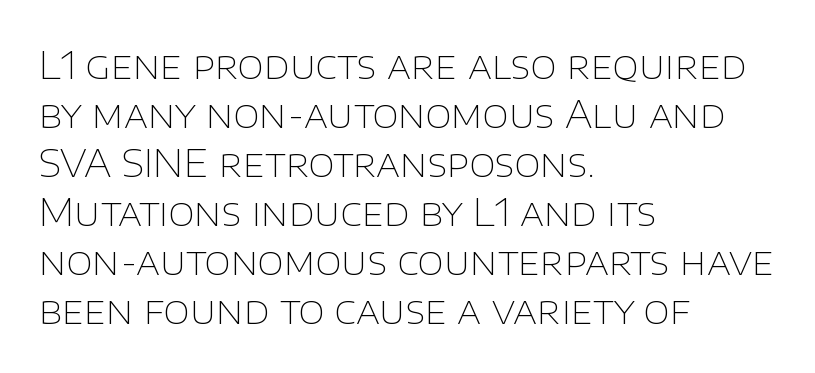
The face used here is proportionally spaced, like ordinary book or web type. Unbolded letterforms with no extra heft. This rendering features lettering with no underline. Examine the stroke ends and you'll find no serifs.
